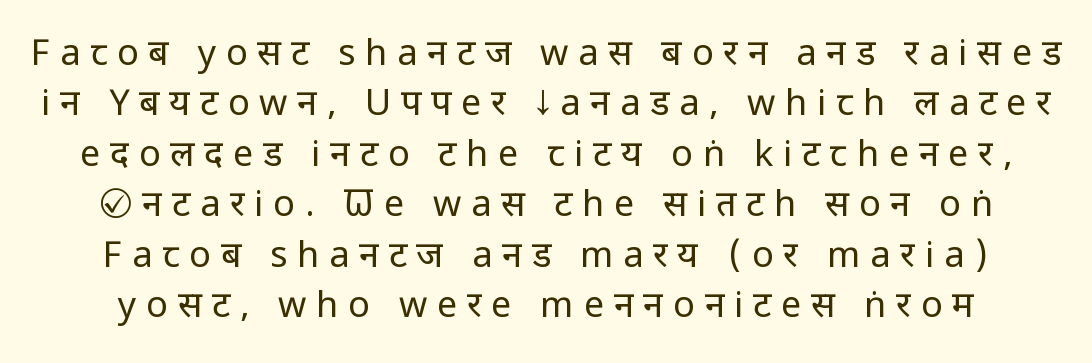
{"serif": "no", "italic": "no", "bold": "no", "weight": "regular", "width": "condensed", "stroke_contrast": "low", "x_height": "large", "monospaced": "no", "underline": "no", "line_spacing": "normal", "line_spacing_ratio": 1.4, "letter_spacing": "wide", "letter_spacing_em": 0.27, "glyph_px": 36}
